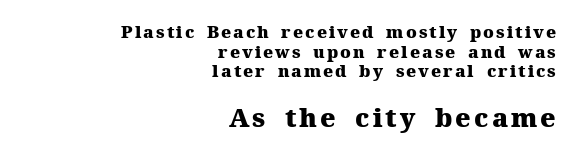
The image shows 26 px bold type, upright; set right-aligned, line spacing 1.16x, not underlined; the second (bottom) block is 1.53x larger.
